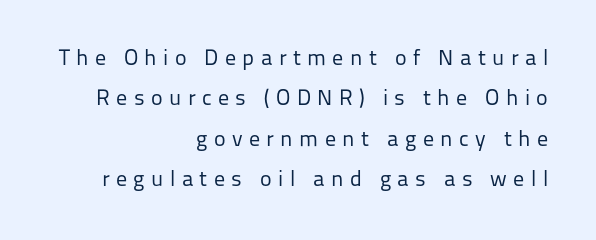
The image shows 22 px text type, upright; set right-aligned, line spacing 1.83x, unusually wide letter spacing (+0.29 em), not underlined.
